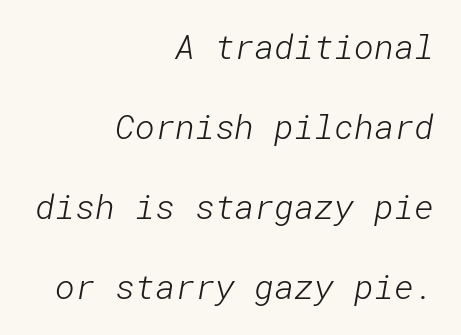
{"serif": "no", "bold": "no", "weight": "light", "width": "normal", "stroke_contrast": "low", "x_height": "medium", "underline": "no", "align": "right", "line_spacing": "loose", "line_spacing_ratio": 2.35, "letter_spacing": "normal", "letter_spacing_em": 0.0, "glyph_px": 34}
